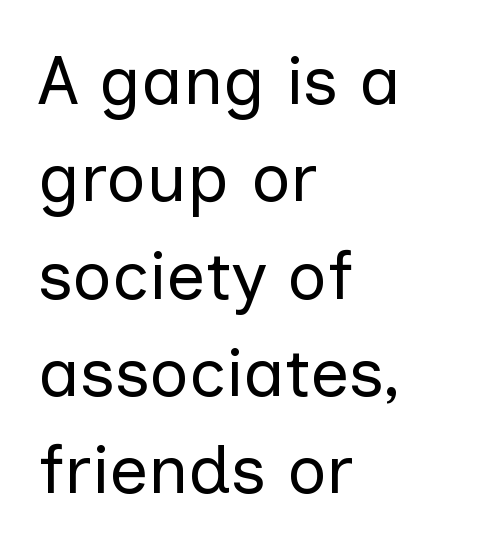
The image shows 69 px regular-weight sans-serif type, upright; set left-aligned, normal line spacing (1.41x), normal letter spacing, not underlined; low stroke contrast and a medium x-height.
